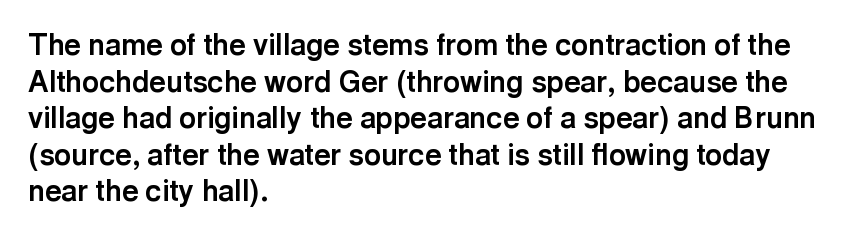
The gap between lines stays unmarked. Students, note that the glyphs here touch the page at normal intervals. No feet cap the strokes, marking this as sans-serif type. The strokes are fattened all the way to bold. The vertical gap from one line to the next is medium. Is there any slant? The stems are plumb.
